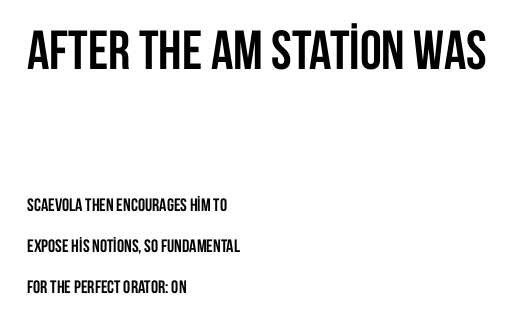
{"serif": "no", "italic": "no", "bold": "yes", "weight": "semibold", "width": "condensed", "stroke_contrast": "low", "x_height": "large", "monospaced": "no", "underline": "no", "align": "left", "line_spacing": "loose", "line_spacing_ratio": 2.29, "letter_spacing": "normal", "letter_spacing_em": 0.0, "larger_block": "first", "size_ratio": 3.06, "glyph_px": 55}
